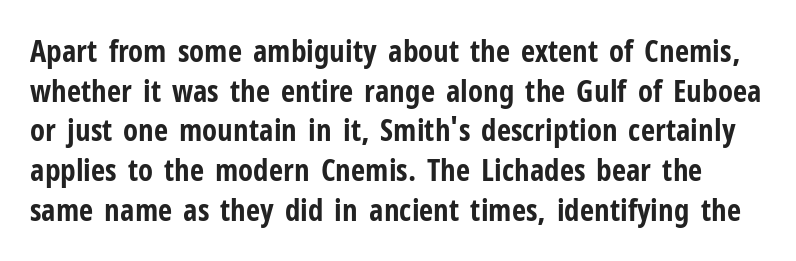
{"serif": "no", "italic": "no", "bold": "yes", "weight": "bold", "width": "condensed", "stroke_contrast": "low", "x_height": "medium", "monospaced": "no", "underline": "no", "line_spacing": "normal", "line_spacing_ratio": 1.28, "letter_spacing": "normal", "letter_spacing_em": 0.0, "glyph_px": 31}
